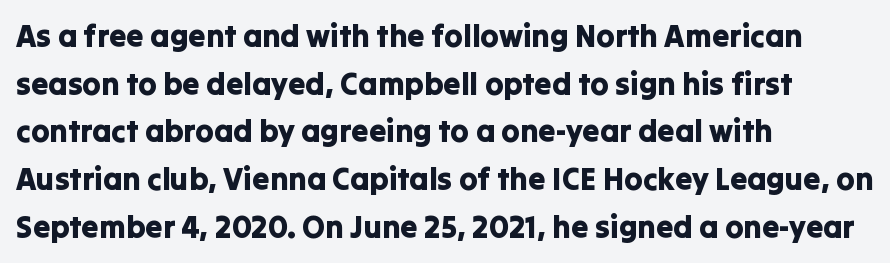
The image shows 31 px sans-serif type, upright; set left-aligned, normal line spacing (1.54x), normal letter spacing, not underlined; low stroke contrast and a medium x-height.
